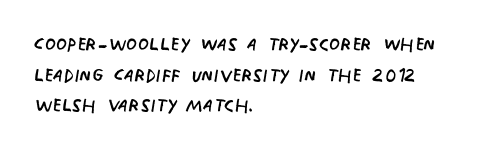
{"bold": "no", "underline": "no", "align": "left", "line_spacing_ratio": 1.23, "letter_spacing": "normal", "letter_spacing_em": 0.0, "glyph_px": 25}
